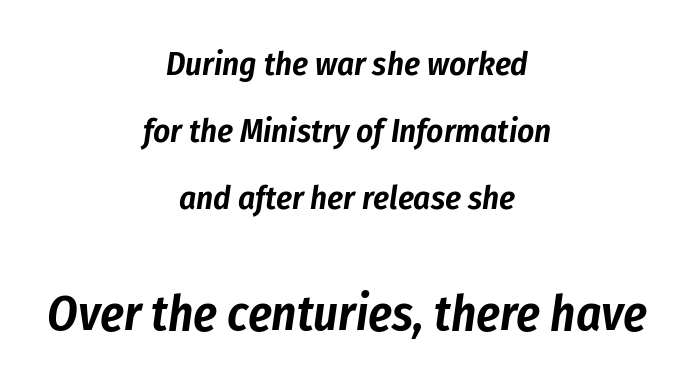
Look at the glyph heights: the lower group is clearly the bigger setting. The lettering tilts uniformly, giving the passage an italic look. The lines in this sample share a center point and differ in where they start and stop. Spacing verdict: proportional, widths tailored to each character.
